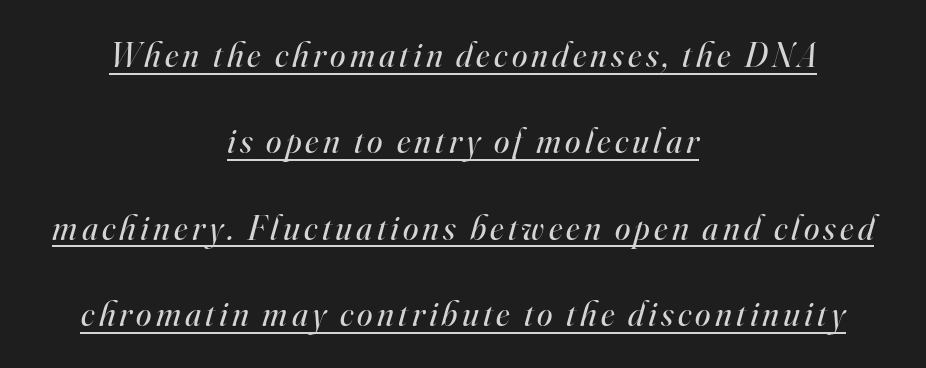
{"serif": "yes", "italic": "yes", "lean": "right", "slant_degrees": 16, "bold": "no", "weight": "regular", "width": "normal", "stroke_contrast": "high", "x_height": "small", "monospaced": "no", "underline": "yes", "align": "center", "line_spacing": "loose", "line_spacing_ratio": 2.47, "glyph_px": 35}
